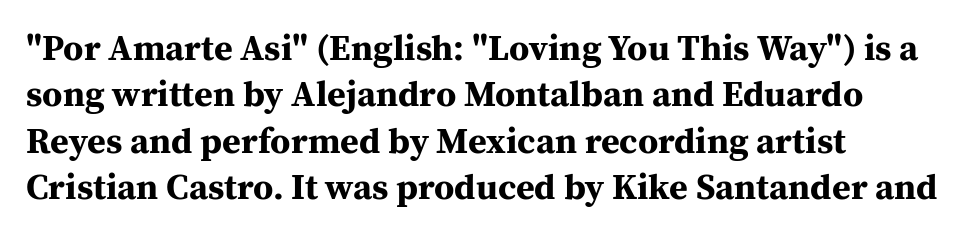
Q: Is the text bold? A: Yes.
Q: Is the text italic (slanted)? A: No, it is upright.
Q: Is the typeface a serif or a sans-serif typeface? A: Serif.
Q: Is the text underlined? A: No.
Q: How is the paragraph aligned? A: Left-aligned.
Q: Is the spacing between letters normal or unusually wide? A: Normal.
Q: Is the spacing between lines tight, normal or loose? A: Normal.
Q: Width (condensed, normal, or wide)? A: Normal.
Q: Stroke contrast? A: Medium.
Q: x-height? A: Medium.
Q: Monospaced? A: No.
